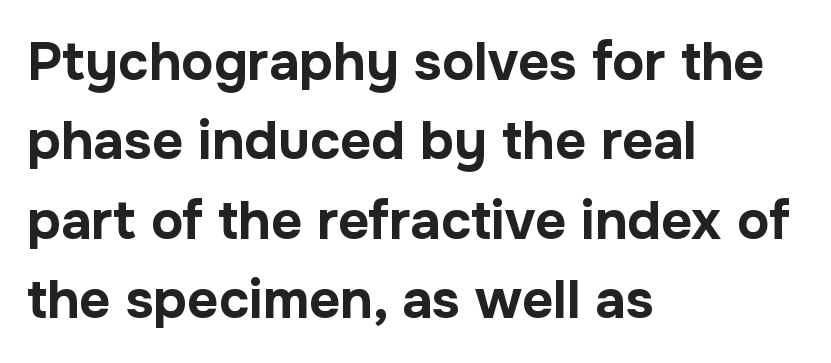
Q: Is the text bold? A: Yes.
Q: Is the text italic (slanted)? A: No, it is upright.
Q: Is the typeface a serif or a sans-serif typeface? A: Sans-serif.
Q: Is the text underlined? A: No.
Q: How is the paragraph aligned? A: Left-aligned.
Q: Is the spacing between letters normal or unusually wide? A: Normal.
Q: Is the spacing between lines tight, normal or loose? A: Normal.
Q: Width (condensed, normal, or wide)? A: Normal.
Q: Stroke contrast? A: Low.
Q: x-height? A: Medium.
Q: Monospaced? A: No.
